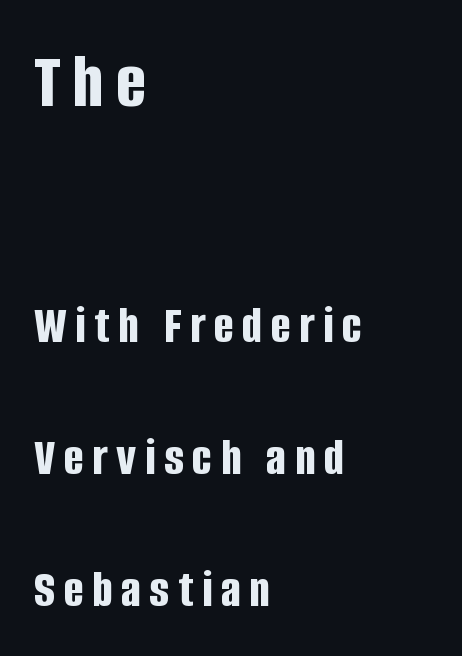
Q: Is the text bold? A: Yes.
Q: Is the text italic (slanted)? A: No, it is upright.
Q: Is the typeface a serif or a sans-serif typeface? A: Sans-serif.
Q: Is the text underlined? A: No.
Q: How is the paragraph aligned? A: Left-aligned.
Q: Is the spacing between lines tight, normal or loose? A: Loose.
Q: Which block of text is set in a larger size, the first (top) or the second (bottom)? A: The first (top) one.
Q: Width (condensed, normal, or wide)? A: Condensed.
Q: Stroke contrast? A: Low.
Q: x-height? A: Large.
Q: Monospaced? A: No.
